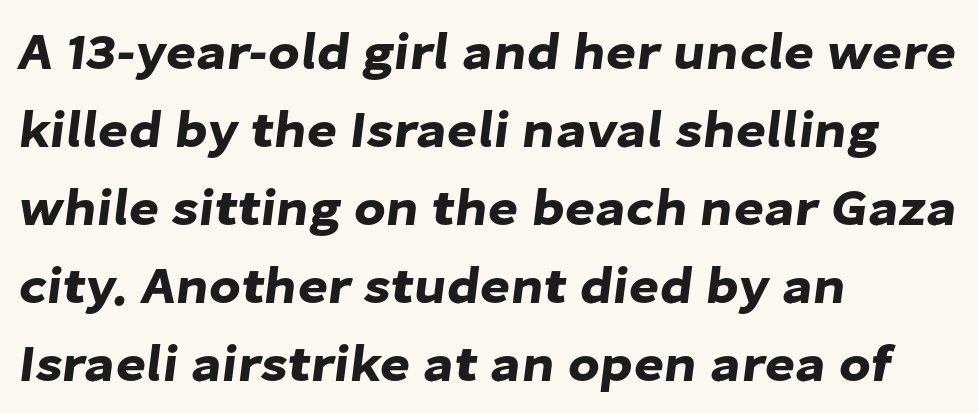
Q: Is the typeface a serif or a sans-serif typeface? A: Sans-serif.
Q: Is the text underlined? A: No.
Q: How is the paragraph aligned? A: Left-aligned.
Q: Is the spacing between letters normal or unusually wide? A: Normal.
Q: Is the spacing between lines tight, normal or loose? A: Normal.
Q: Width (condensed, normal, or wide)? A: Normal.
Q: Stroke contrast? A: Low.
Q: x-height? A: Medium.
Q: Monospaced? A: No.
